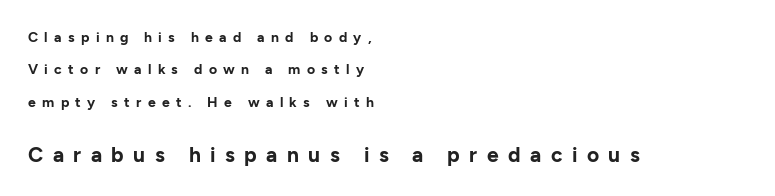
{"italic": "no", "bold": "yes", "underline": "no", "align": "left", "line_spacing": "loose", "line_spacing_ratio": 2.31, "letter_spacing": "wide", "letter_spacing_em": 0.45, "larger_block": "second", "size_ratio": 1.5, "glyph_px": 21}
